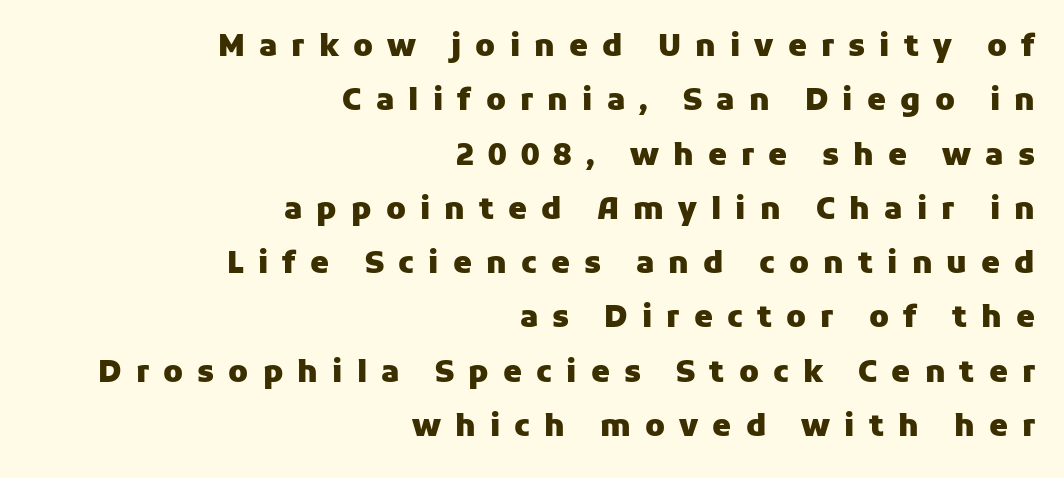
{"serif": "no", "italic": "no", "bold": "yes", "weight": "heavy", "width": "normal", "stroke_contrast": "low", "x_height": "medium", "monospaced": "no", "underline": "no", "align": "right", "line_spacing_ratio": 1.81, "letter_spacing": "wide", "letter_spacing_em": 0.47, "glyph_px": 30}
